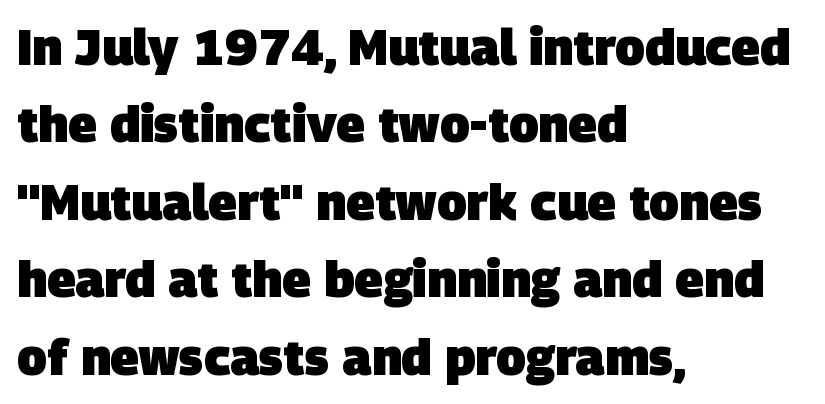
Looks like regular typesetting: each glyph gets only the width it needs. Honestly, the letter spacing is just normal — you wouldn't notice it. In CSS terms this would be text-align: left. Type style note: lacks serifs.
